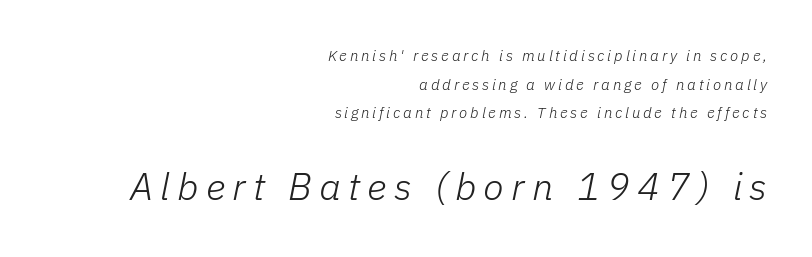
The image shows 38 px light type, italic (leaning right); set right-aligned, loose line spacing (1.91x), not underlined; the second (bottom) block is 2.53x larger; low stroke contrast and a medium x-height.
